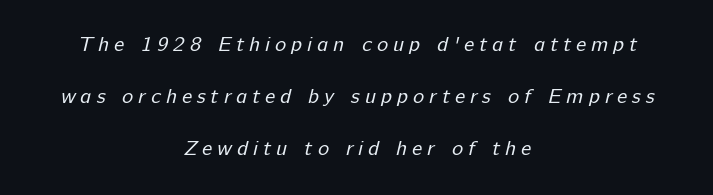
{"bold": "no", "underline": "no", "align": "center", "line_spacing": "loose", "line_spacing_ratio": 2.48, "letter_spacing": "wide", "letter_spacing_em": 0.24, "glyph_px": 21}
